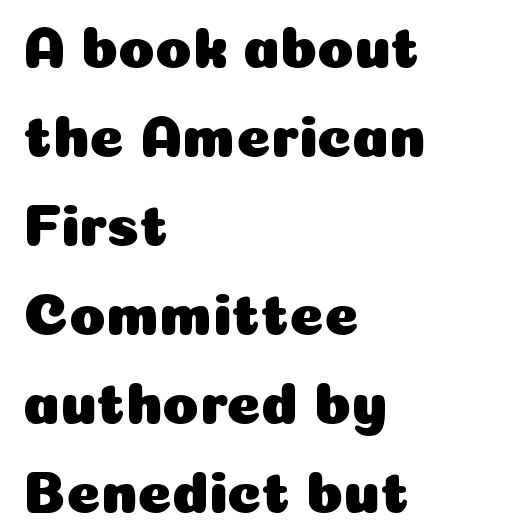
{"serif": "no", "italic": "no", "width": "normal", "stroke_contrast": "low", "x_height": "medium", "monospaced": "no", "underline": "no", "align": "left", "line_spacing": "normal", "line_spacing_ratio": 1.51, "letter_spacing": "normal", "letter_spacing_em": 0.0, "glyph_px": 59}
